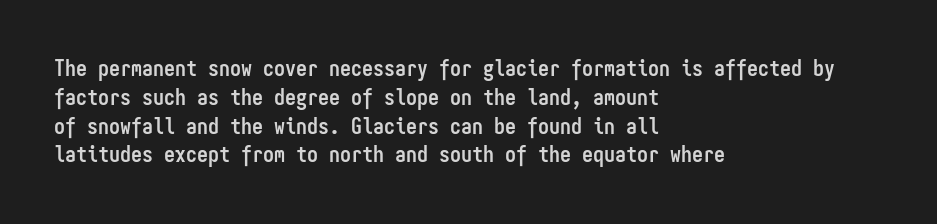
The rows are spaced the way most documents space them. Its strokes are broad and dark, the hallmark of bold type. Posture: upright roman. A bare baseline throughout the passage.
